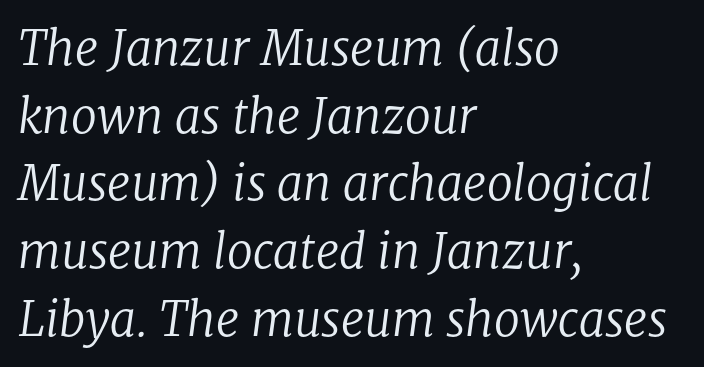
Q: Is the text bold? A: No.
Q: Is the text italic (slanted)? A: Yes, it leans right by about 8 degrees.
Q: Is the typeface a serif or a sans-serif typeface? A: Serif.
Q: Is the text underlined? A: No.
Q: How is the paragraph aligned? A: Left-aligned.
Q: Is the spacing between letters normal or unusually wide? A: Normal.
Q: Is the spacing between lines tight, normal or loose? A: Normal.
Q: Width (condensed, normal, or wide)? A: Normal.
Q: Stroke contrast? A: Low.
Q: x-height? A: Medium.
Q: Monospaced? A: No.
